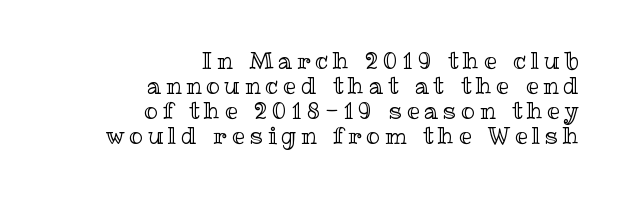
Q: Is the text italic (slanted)? A: No, it is upright.
Q: Is the text underlined? A: No.
Q: How is the paragraph aligned? A: Right-aligned.
Q: Is the spacing between letters normal or unusually wide? A: Unusually wide.
Q: Is the spacing between lines tight, normal or loose? A: Tight.
